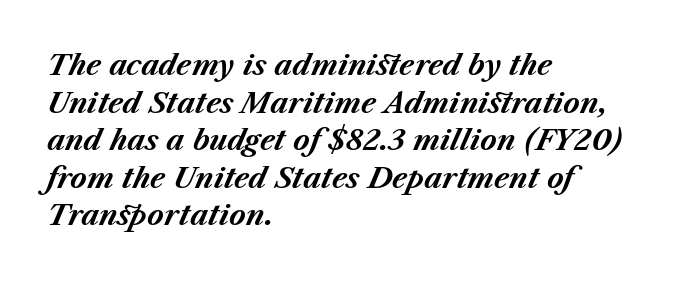
The image shows 28 px bold type, italic (leaning right); set left-aligned, normal line spacing (1.34x), normal letter spacing, not underlined; medium stroke contrast and a medium x-height.
